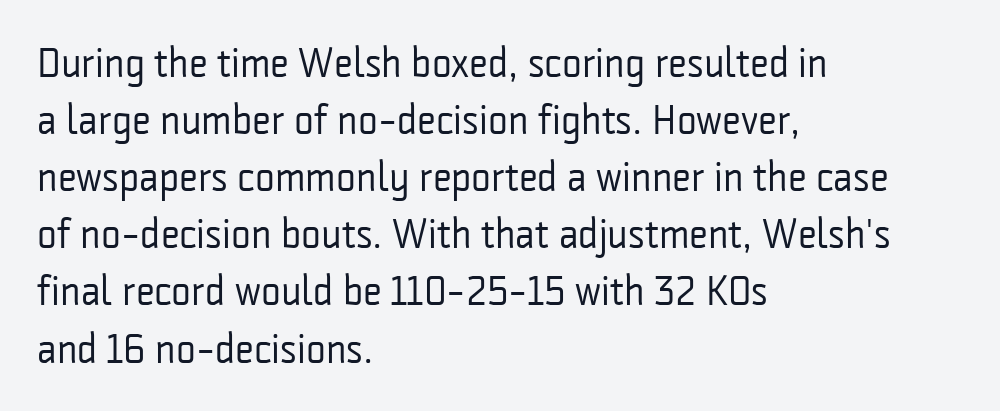
Q: Is the text bold? A: No.
Q: Is the text italic (slanted)? A: No, it is upright.
Q: Is the typeface a serif or a sans-serif typeface? A: Sans-serif.
Q: Is the text underlined? A: No.
Q: How is the paragraph aligned? A: Left-aligned.
Q: Is the spacing between letters normal or unusually wide? A: Normal.
Q: Is the spacing between lines tight, normal or loose? A: Normal.
Q: Width (condensed, normal, or wide)? A: Condensed.
Q: Stroke contrast? A: Low.
Q: x-height? A: Medium.
Q: Monospaced? A: No.
